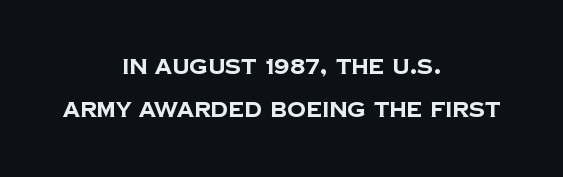
Q: Is the text bold? A: Yes.
Q: Is the text underlined? A: No.
Q: How is the paragraph aligned? A: Centered.
Q: Is the spacing between letters normal or unusually wide? A: Normal.
Q: Is the spacing between lines tight, normal or loose? A: Loose.
